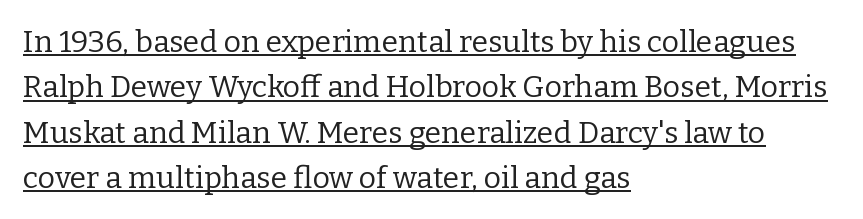
The image shows 30 px regular-weight serif type, upright; set left-aligned, normal line spacing (1.51x), normal letter spacing, underlined; low stroke contrast and a medium x-height.
